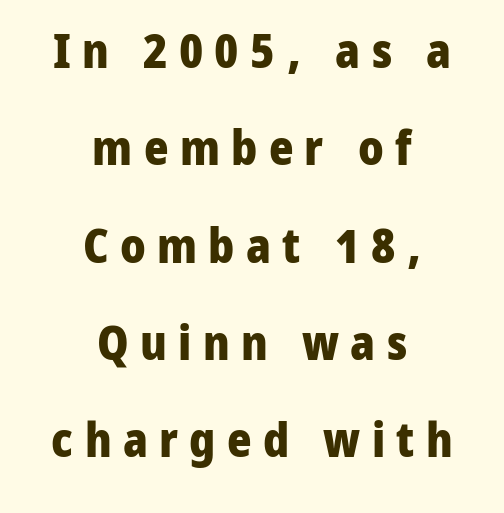
A great deal of white space separates one row of letters from the next. The letters stand upright; this is a roman face. Each glyph is drawn with heavy, bold strokes. Here the designer chose a conventional face with non-uniform glyph widths. Short and long lines alike share a common midpoint. Underline: absent.
